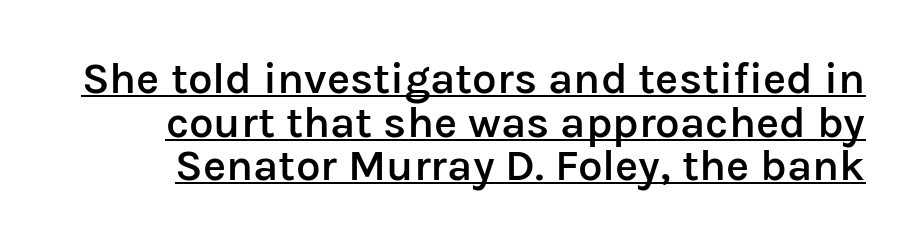
{"serif": "no", "italic": "no", "bold": "semi", "weight": "semibold", "width": "normal", "stroke_contrast": "low", "x_height": "medium", "monospaced": "no", "underline": "yes", "line_spacing": "tight", "line_spacing_ratio": 0.99, "letter_spacing": "normal", "letter_spacing_em": 0.0, "glyph_px": 44}
